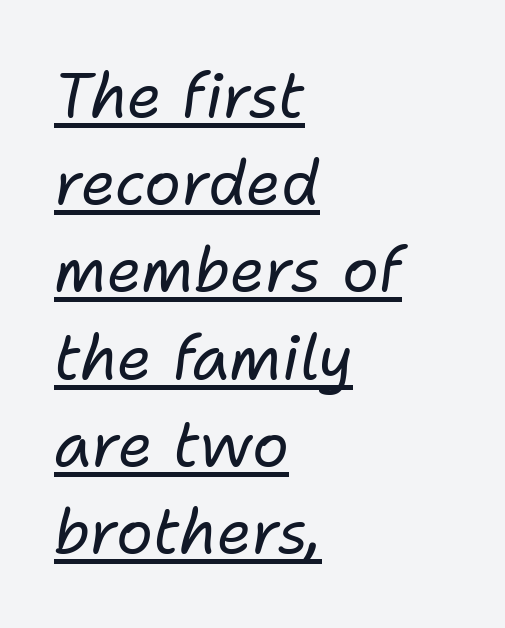
The paragraph shown leans on its left margin. Looks like regular typesetting: each glyph gets only the width it needs. Emphasis-style slanted type is in use. Check the space under the baseline: a stroke is drawn there. Weight: regular or lighter.
